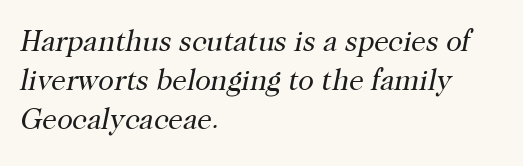
Q: Is the text bold? A: No.
Q: Is the text italic (slanted)? A: Yes, it leans right by about 12 degrees.
Q: Is the typeface a serif or a sans-serif typeface? A: Serif.
Q: Is the text underlined? A: No.
Q: How is the paragraph aligned? A: Left-aligned.
Q: Is the spacing between letters normal or unusually wide? A: Normal.
Q: Is the spacing between lines tight, normal or loose? A: Normal.
Q: Width (condensed, normal, or wide)? A: Normal.
Q: Stroke contrast? A: High.
Q: x-height? A: Medium.
Q: Monospaced? A: No.
